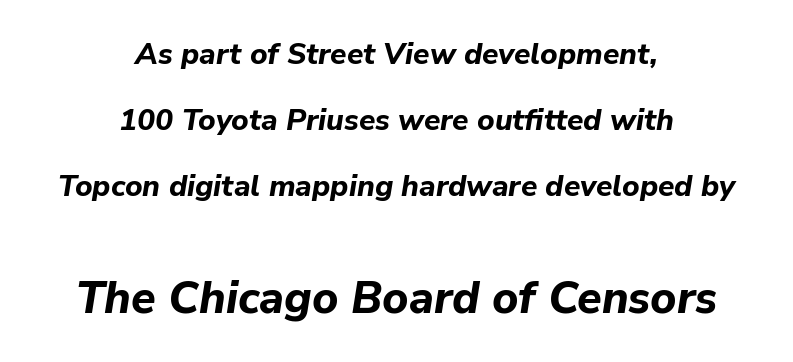
{"italic": "yes", "lean": "right", "slant_degrees": 9, "bold": "yes", "weight": "bold", "width": "normal", "stroke_contrast": "low", "x_height": "medium", "monospaced": "no", "underline": "no", "align": "center", "line_spacing": "loose", "line_spacing_ratio": 2.2, "letter_spacing": "normal", "letter_spacing_em": 0.0, "larger_block": "second", "size_ratio": 1.5, "glyph_px": 45}
